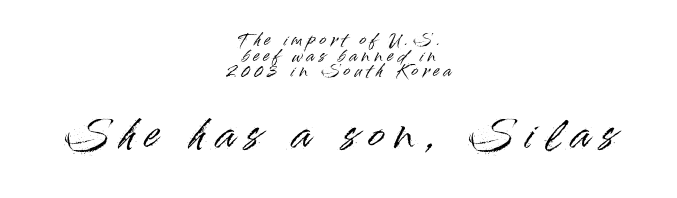
This rendering uses center alignment, leaving both contours irregular but symmetric. Display-style spreading of the glyphs; the letterfit is very open. Whoever set this chose condensed vertical rhythm over breathing room.
